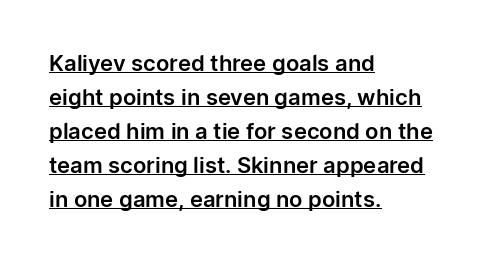
Q: Is the text italic (slanted)? A: No, it is upright.
Q: Is the text underlined? A: Yes.
Q: How is the paragraph aligned? A: Left-aligned.
Q: Is the spacing between letters normal or unusually wide? A: Normal.
Q: Is the spacing between lines tight, normal or loose? A: Normal.
